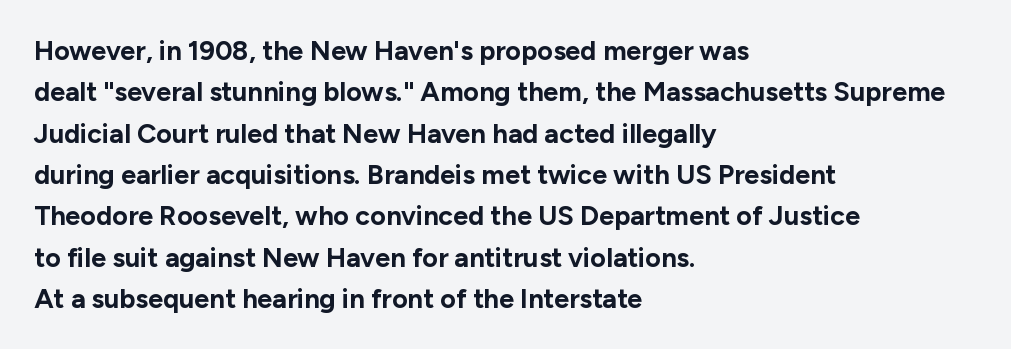
Q: Is the text bold? A: Yes.
Q: Is the text italic (slanted)? A: No, it is upright.
Q: Is the text underlined? A: No.
Q: How is the paragraph aligned? A: Left-aligned.
Q: Is the spacing between letters normal or unusually wide? A: Normal.
Q: Is the spacing between lines tight, normal or loose? A: Normal.
